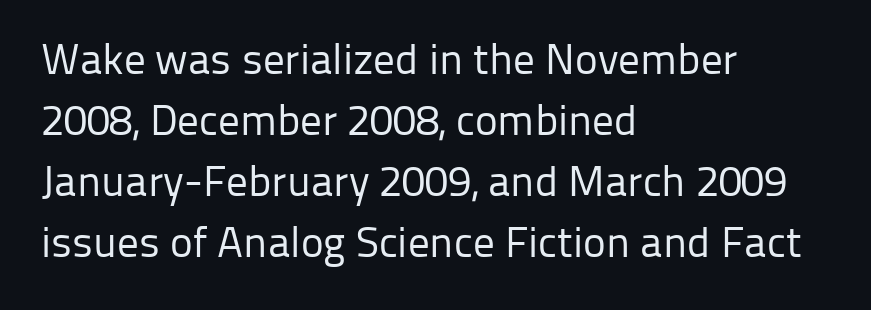
Q: Is the text bold? A: No.
Q: Is the text italic (slanted)? A: No, it is upright.
Q: Is the typeface a serif or a sans-serif typeface? A: Sans-serif.
Q: Is the text underlined? A: No.
Q: How is the paragraph aligned? A: Left-aligned.
Q: Is the spacing between letters normal or unusually wide? A: Normal.
Q: Is the spacing between lines tight, normal or loose? A: Normal.
Q: Width (condensed, normal, or wide)? A: Normal.
Q: Stroke contrast? A: Low.
Q: x-height? A: Medium.
Q: Monospaced? A: No.
